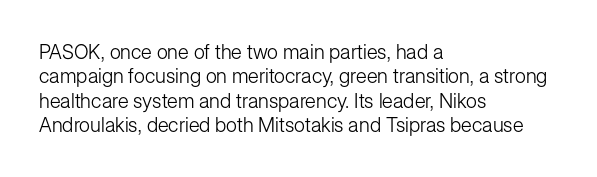
These lines keep a tight, regular rhythm from letter to letter. In CSS terms this would be text-align: left. Weight: in the light-to-regular range. This is roman type, the default non-slanted kind. Decoration check: the copy has no underline.
